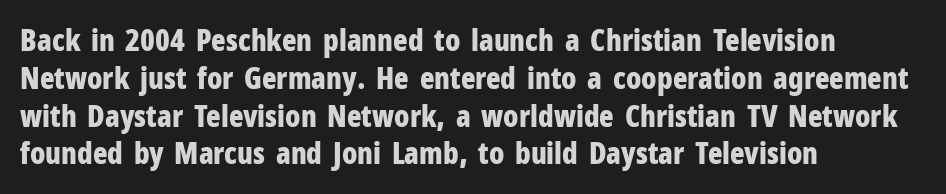
The image shows 30 px bold, condensed sans-serif type, upright; set left-aligned, normal line spacing (1.26x), normal letter spacing, not underlined; low stroke contrast and a medium x-height.
